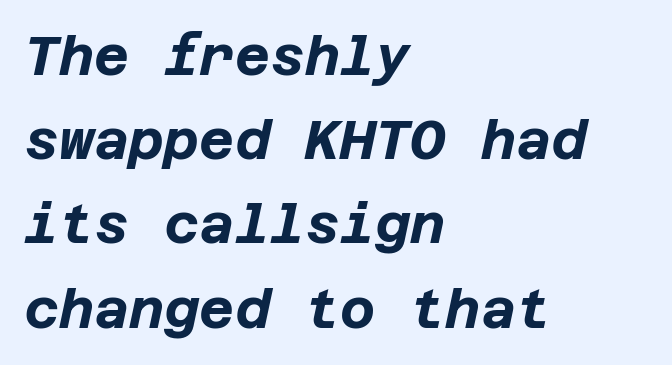
As a designer I'd log this as weight 700, bold. The passage shown has conventional tracking throughout. The typography opts for an oblique posture over an upright one. Caption: multi-line text, flush left, ragged right. The leading is moderate, giving the passage an even texture. Each row of text sits above clean, open space.
